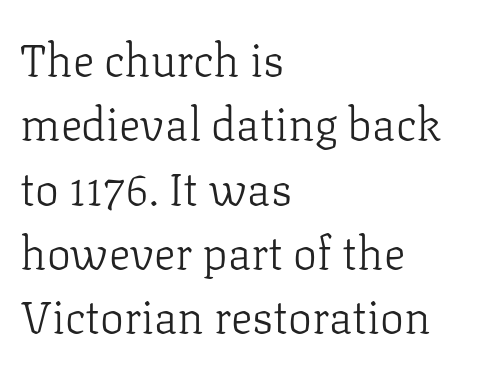
The image shows 45 px light serif type, upright; set left-aligned, normal line spacing (1.43x), normal letter spacing, not underlined; low stroke contrast and a medium x-height.
